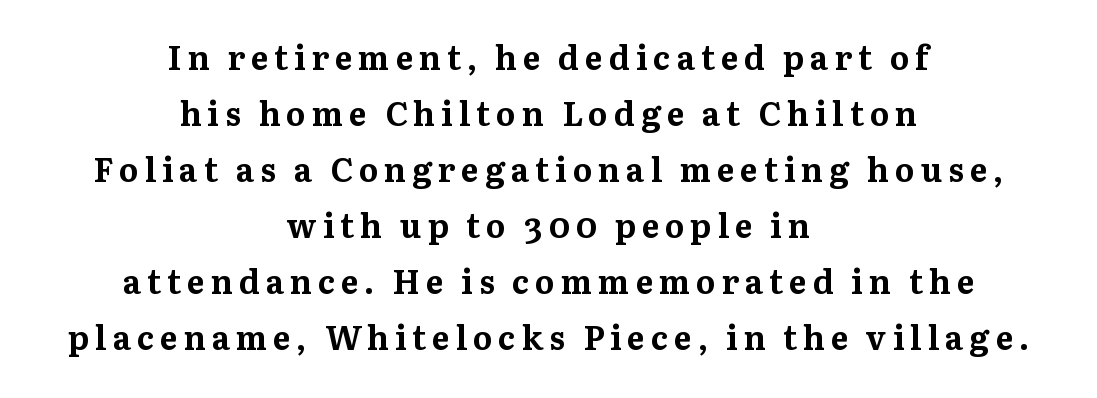
The image shows 33 px bold serif type, upright; set centered, normal line spacing (1.7x), not underlined; medium stroke contrast and a medium x-height.
